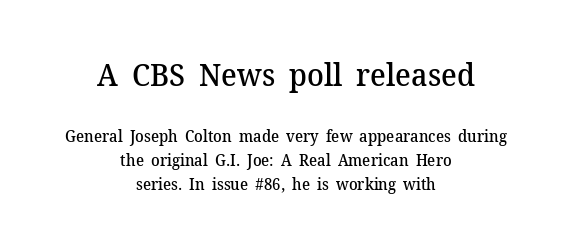
{"serif": "yes", "italic": "no", "bold": "semi", "weight": "semibold", "width": "normal", "stroke_contrast": "medium", "x_height": "medium", "monospaced": "no", "underline": "no", "align": "center", "line_spacing": "normal", "line_spacing_ratio": 1.49, "letter_spacing": "normal", "letter_spacing_em": 0.0, "larger_block": "first", "size_ratio": 1.94, "glyph_px": 31}
